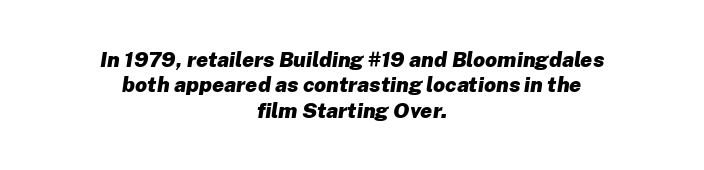
{"italic": "yes", "lean": "right", "slant_degrees": 8, "bold": "yes", "underline": "no", "align": "center", "line_spacing_ratio": 1.21, "letter_spacing": "normal", "letter_spacing_em": 0.0, "glyph_px": 21}
